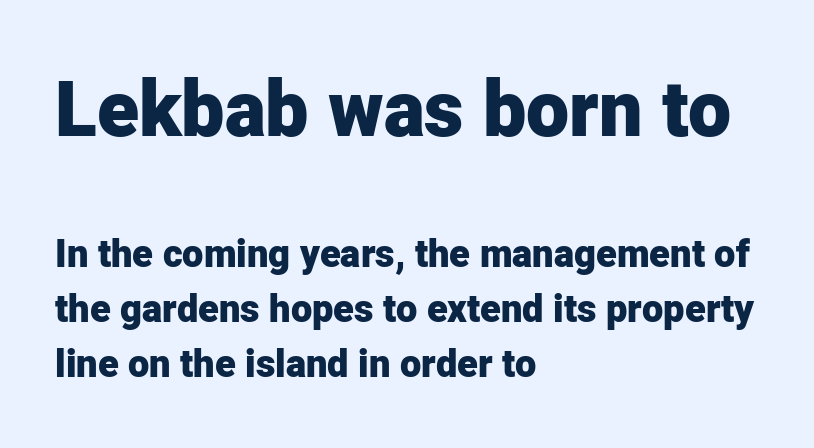
Q: Is the text bold? A: Yes.
Q: Is the text italic (slanted)? A: No, it is upright.
Q: Is the typeface a serif or a sans-serif typeface? A: Sans-serif.
Q: Is the text underlined? A: No.
Q: How is the paragraph aligned? A: Left-aligned.
Q: Is the spacing between letters normal or unusually wide? A: Normal.
Q: Is the spacing between lines tight, normal or loose? A: Normal.
Q: Which block of text is set in a larger size, the first (top) or the second (bottom)? A: The first (top) one.
Q: Width (condensed, normal, or wide)? A: Normal.
Q: Stroke contrast? A: Low.
Q: x-height? A: Medium.
Q: Monospaced? A: No.
